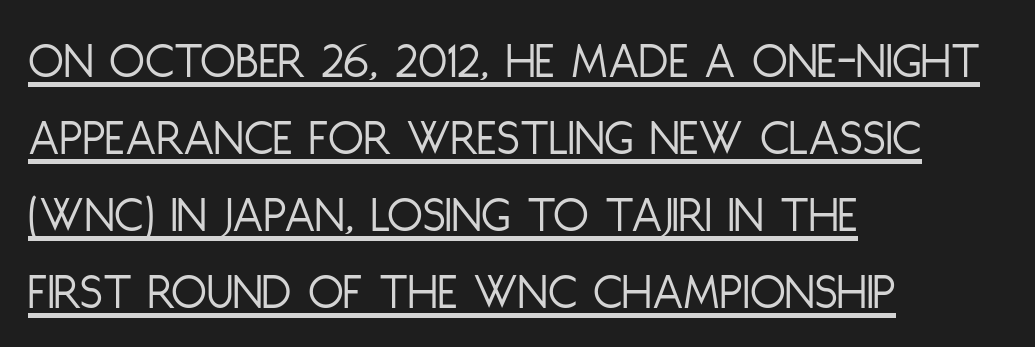
{"serif": "no", "italic": "no", "bold": "no", "weight": "light", "width": "condensed", "stroke_contrast": "low", "x_height": "large", "monospaced": "no", "underline": "yes", "align": "left", "line_spacing": "normal", "line_spacing_ratio": 1.48, "letter_spacing": "normal", "letter_spacing_em": 0.0, "glyph_px": 52}
